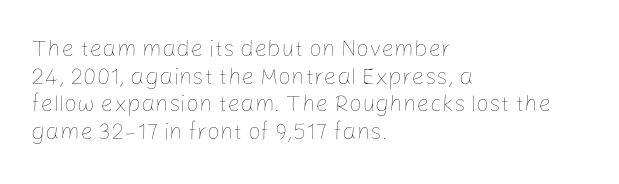
The image shows 23 px text type, upright; set left-aligned, line spacing 1.2x, normal letter spacing, not underlined.
